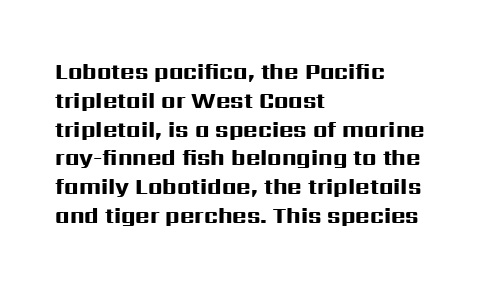
The image shows 22 px bold type, upright; set left-aligned, normal line spacing (1.31x), normal letter spacing, not underlined.
